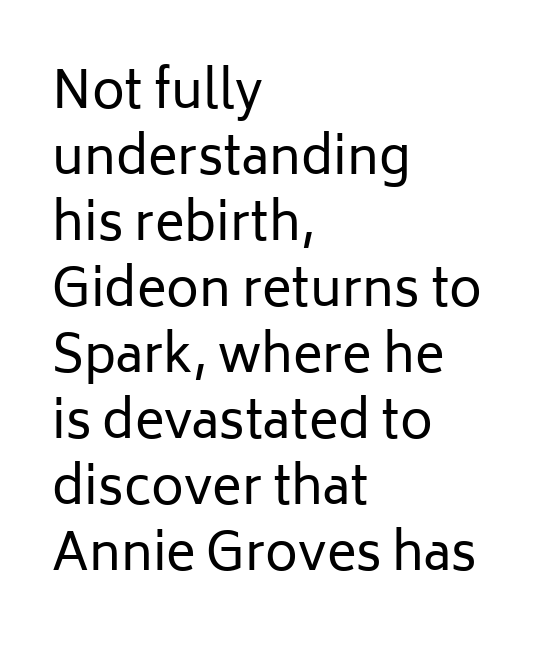
The image shows 50 px regular-weight sans-serif type, upright; set left-aligned, normal line spacing (1.32x), normal letter spacing, not underlined; low stroke contrast and a medium x-height.
